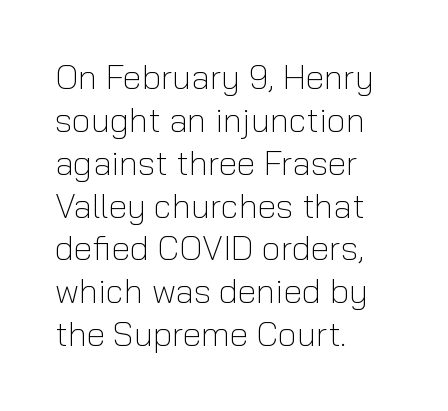
The image shows 34 px light sans-serif type, upright; set left-aligned, normal line spacing (1.26x), normal letter spacing, not underlined; low stroke contrast and a medium x-height.
